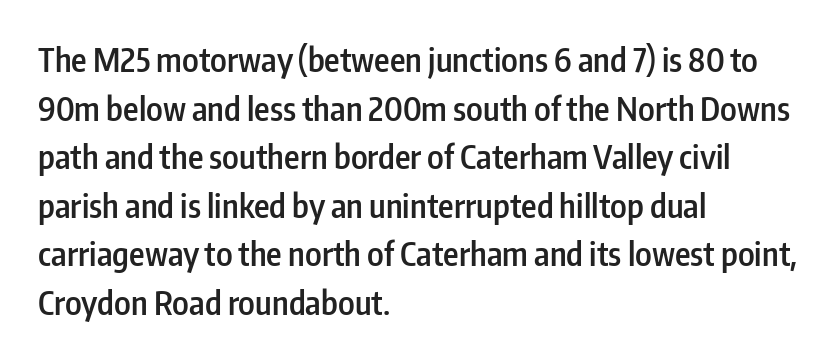
You could not count columns in this text — the font is proportionally spaced. The glyphs in this specimen are sans serif. Normally led — the rows are evenly, conventionally spaced. The glyphs have the mass of a demibold cut, below bold. The letters stand straight up with perfectly vertical stems. A student would call this left alignment; a typographer would say flush left, rag right.
